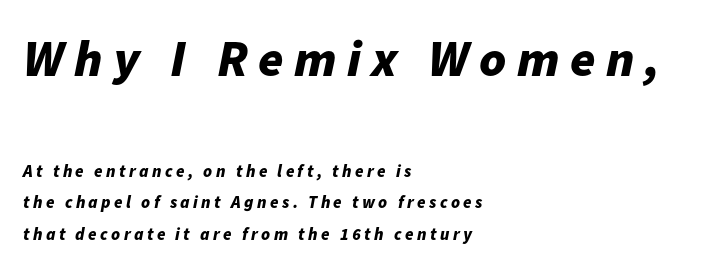
Q: Is the text bold? A: Yes.
Q: Is the text italic (slanted)? A: Yes, it leans right by about 11 degrees.
Q: Is the text underlined? A: No.
Q: How is the paragraph aligned? A: Left-aligned.
Q: Is the spacing between letters normal or unusually wide? A: Unusually wide.
Q: Which block of text is set in a larger size, the first (top) or the second (bottom)? A: The first (top) one.
Q: Width (condensed, normal, or wide)? A: Normal.
Q: Stroke contrast? A: Low.
Q: x-height? A: Medium.
Q: Monospaced? A: No.
